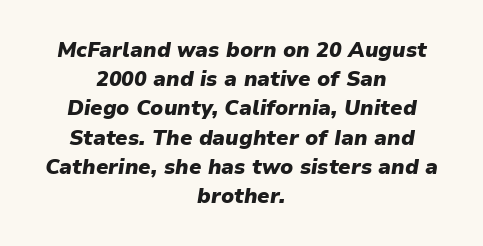
Q: Is the text bold? A: Yes.
Q: Is the text italic (slanted)? A: Yes, it leans right by about 9 degrees.
Q: Is the text underlined? A: No.
Q: How is the paragraph aligned? A: Centered.
Q: Is the spacing between letters normal or unusually wide? A: Normal.
Q: Is the spacing between lines tight, normal or loose? A: Normal.
